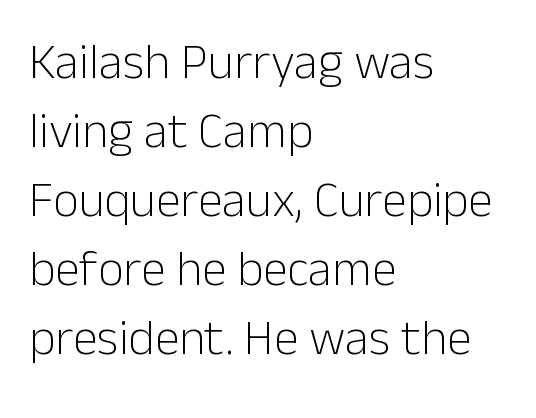
Line beginnings align vertically; line endings do not. Upright lettering throughout. Successive baselines arrive at the customary interval. This sample uses plain, unmodified letter spacing.
